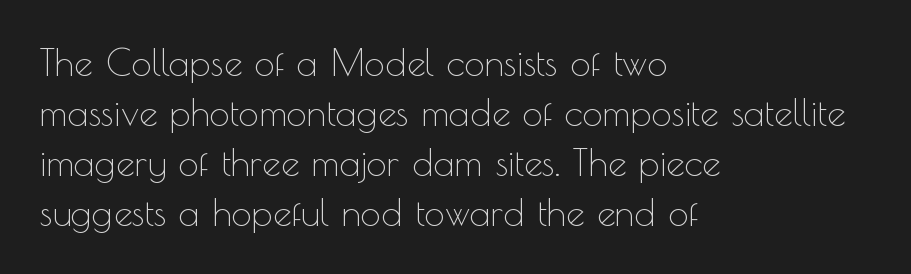
{"serif": "no", "italic": "no", "bold": "no", "weight": "thin", "width": "normal", "x_height": "small", "monospaced": "no", "underline": "no", "align": "left", "line_spacing": "normal", "line_spacing_ratio": 1.35, "letter_spacing": "normal", "letter_spacing_em": 0.0, "glyph_px": 37}
